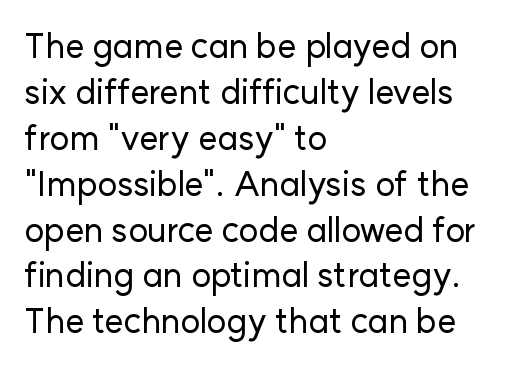
The image shows 34 px sans-serif type, upright; set left-aligned, normal line spacing (1.35x), normal letter spacing, not underlined; low stroke contrast and a medium x-height.
